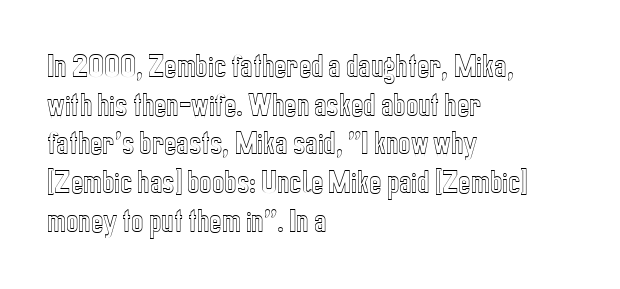
Q: Is the text italic (slanted)? A: No, it is upright.
Q: Is the text underlined? A: No.
Q: How is the paragraph aligned? A: Left-aligned.
Q: Is the spacing between letters normal or unusually wide? A: Normal.
Q: Is the spacing between lines tight, normal or loose? A: Normal.
